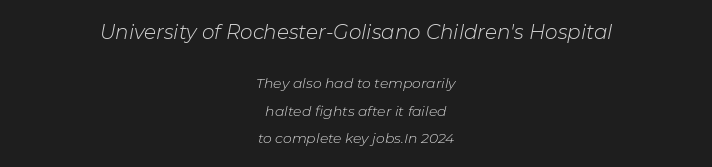
Q: Is the text bold? A: No.
Q: Is the text italic (slanted)? A: Yes, it leans right by about 11 degrees.
Q: Is the text underlined? A: No.
Q: How is the paragraph aligned? A: Centered.
Q: Is the spacing between letters normal or unusually wide? A: Normal.
Q: Is the spacing between lines tight, normal or loose? A: Loose.
Q: Which block of text is set in a larger size, the first (top) or the second (bottom)? A: The first (top) one.
